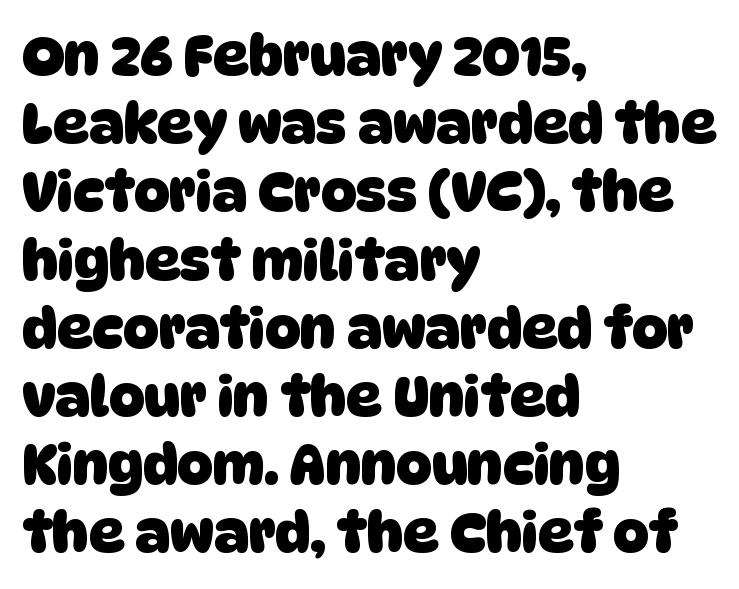
Q: Is the text bold? A: Yes.
Q: Is the typeface a serif or a sans-serif typeface? A: Sans-serif.
Q: Is the text underlined? A: No.
Q: How is the paragraph aligned? A: Left-aligned.
Q: Is the spacing between letters normal or unusually wide? A: Normal.
Q: Width (condensed, normal, or wide)? A: Normal.
Q: Stroke contrast? A: Low.
Q: x-height? A: Large.
Q: Monospaced? A: No.
